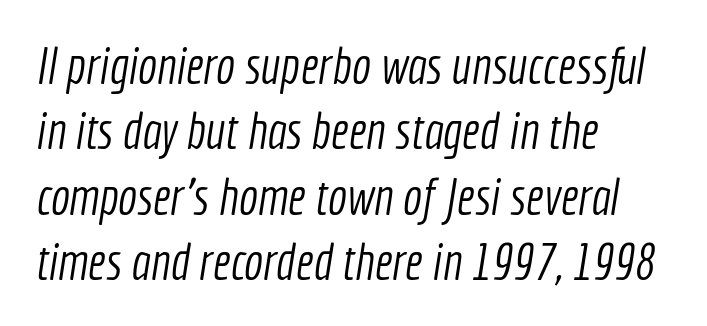
Q: Is the text bold? A: No.
Q: Is the typeface a serif or a sans-serif typeface? A: Sans-serif.
Q: Is the text underlined? A: No.
Q: How is the paragraph aligned? A: Left-aligned.
Q: Is the spacing between letters normal or unusually wide? A: Normal.
Q: Is the spacing between lines tight, normal or loose? A: Normal.
Q: Width (condensed, normal, or wide)? A: Condensed.
Q: x-height? A: Medium.
Q: Monospaced? A: No.
